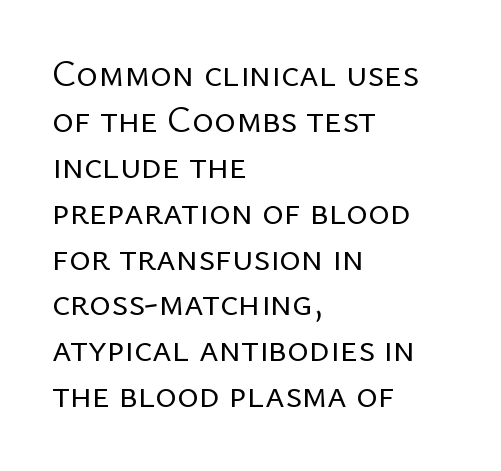
The image shows 37 px regular-weight sans-serif type, upright; set left-aligned, line spacing 1.24x, normal letter spacing, not underlined; low stroke contrast and a medium x-height.
